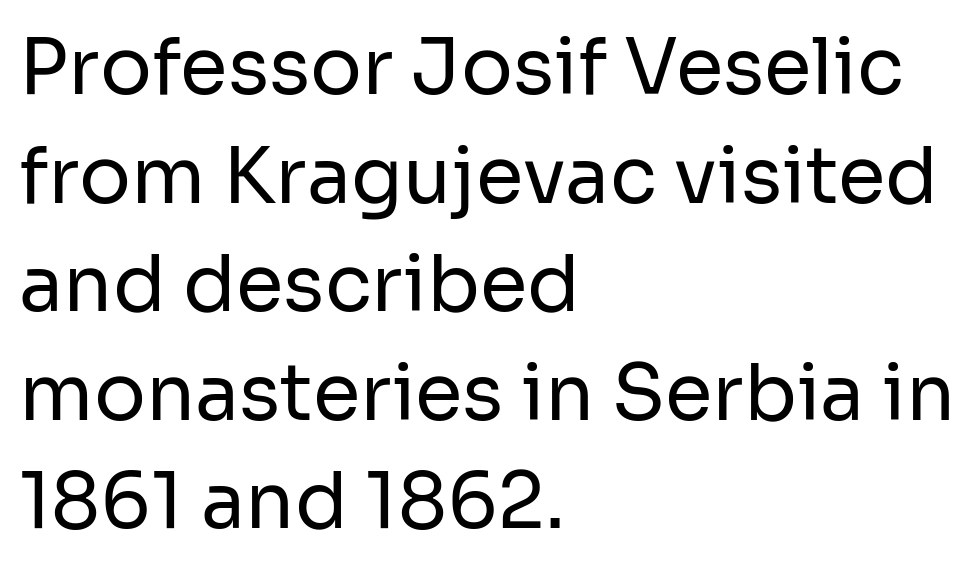
Vertically, the passage feels balanced, rows spaced as you'd expect. Letterform terminals end flat and unadorned throughout the passage. No word sits above an underline. Posture: upright roman. Each stroke keeps to a modest, everyday thickness or less. These lines are rendered in a variable-pitch font.
